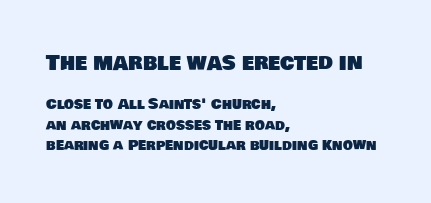
The first block has been scaled up relative to the second. Each new line begins a customary step beneath the previous one. The rendering keeps characters at their native spacing. Anything drawn beneath the words? Only blank space. Does the copy run flush right? No — it runs flush left.
